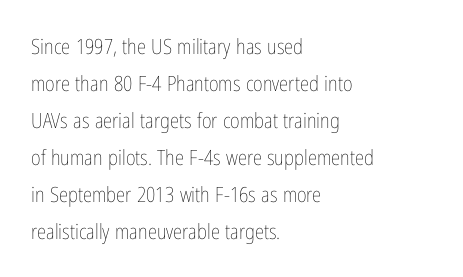
The image shows 21 px text type, upright; set left-aligned, line spacing 1.76x, normal letter spacing, not underlined.
